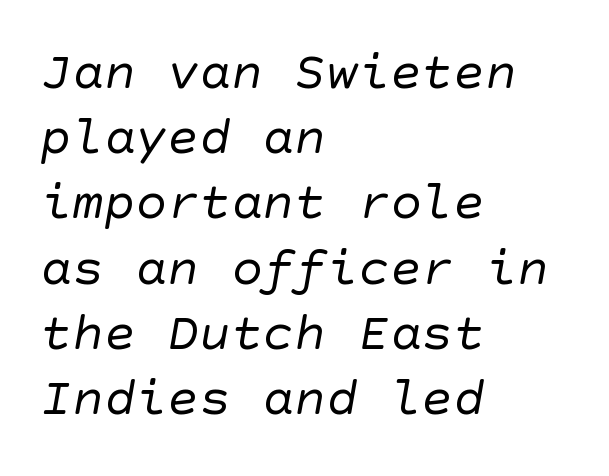
Decoration check: the copy has no underline. In terms of letterform style, serifs are entirely absent. The letters sit at their default tracking, neither squeezed nor spread. This sample is left-justified, so line endings fall wherever the words run out. Each stroke keeps to a modest, everyday thickness or less.
